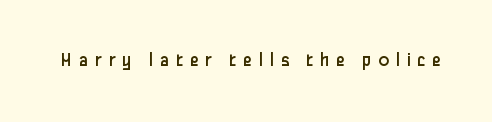
Short note: letters widely spaced. Stems here are at most as thick as an everyday book face. Words float on clear page, feet unadorned. This is the regular roman posture of the typeface.
